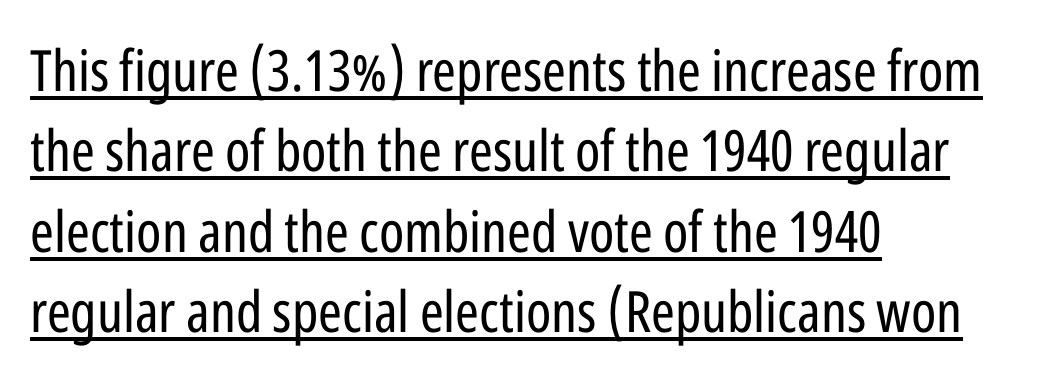
The image shows 57 px regular-weight, condensed sans-serif type, upright; set left-aligned, normal line spacing (1.41x), normal letter spacing, underlined; low stroke contrast and a medium x-height.
